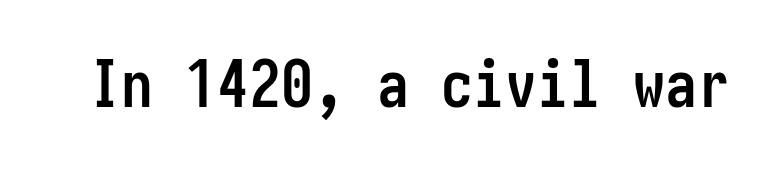
Q: Is the text bold? A: Yes.
Q: Is the text italic (slanted)? A: No, it is upright.
Q: Is the typeface a serif or a sans-serif typeface? A: Sans-serif.
Q: Is the text underlined? A: No.
Q: Is the spacing between letters normal or unusually wide? A: Normal.
Q: Width (condensed, normal, or wide)? A: Condensed.
Q: Stroke contrast? A: Low.
Q: x-height? A: Medium.
